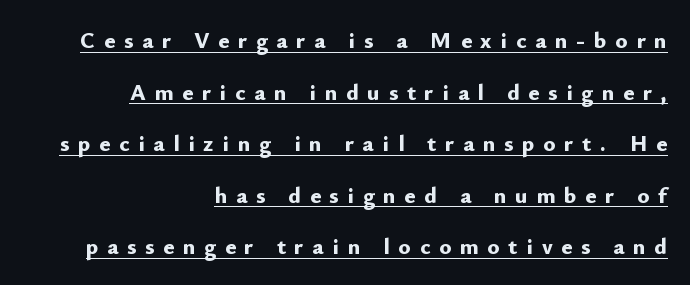
The image shows 23 px bold type, upright; set right-aligned, loose line spacing (2.24x), unusually wide letter spacing (+0.38 em), underlined.
